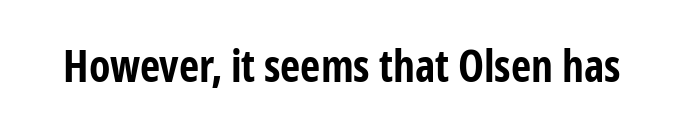
Q: Is the text bold? A: Yes.
Q: Is the text italic (slanted)? A: No, it is upright.
Q: Is the typeface a serif or a sans-serif typeface? A: Sans-serif.
Q: Is the text underlined? A: No.
Q: Is the spacing between letters normal or unusually wide? A: Normal.
Q: Width (condensed, normal, or wide)? A: Condensed.
Q: Stroke contrast? A: Low.
Q: x-height? A: Medium.
Q: Monospaced? A: No.
